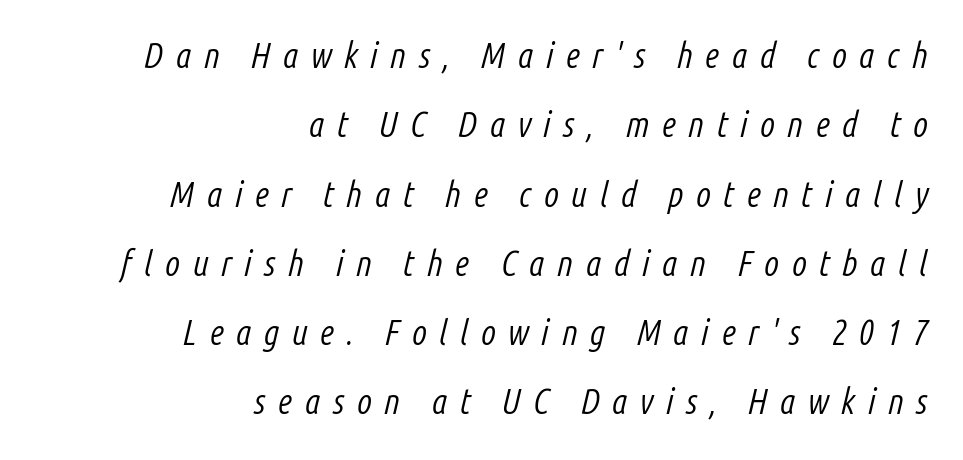
Q: Is the text bold? A: No.
Q: Is the text italic (slanted)? A: Yes, it leans right by about 14 degrees.
Q: Is the text underlined? A: No.
Q: How is the paragraph aligned? A: Right-aligned.
Q: Is the spacing between letters normal or unusually wide? A: Unusually wide.
Q: Is the spacing between lines tight, normal or loose? A: Loose.
Q: Width (condensed, normal, or wide)? A: Condensed.
Q: Stroke contrast? A: Low.
Q: x-height? A: Medium.
Q: Monospaced? A: No.
